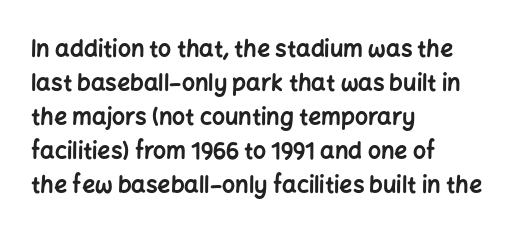
Q: Is the text bold? A: Yes.
Q: Is the text italic (slanted)? A: No, it is upright.
Q: Is the text underlined? A: No.
Q: How is the paragraph aligned? A: Left-aligned.
Q: Is the spacing between letters normal or unusually wide? A: Normal.
Q: Is the spacing between lines tight, normal or loose? A: Normal.
